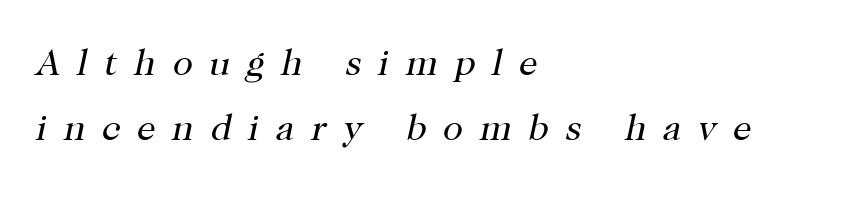
{"serif": "yes", "italic": "yes", "lean": "right", "slant_degrees": 12, "bold": "no", "weight": "regular", "width": "normal", "stroke_contrast": "high", "x_height": "medium", "monospaced": "no", "underline": "no", "align": "left", "line_spacing_ratio": 1.77, "letter_spacing": "wide", "letter_spacing_em": 0.45, "glyph_px": 37}
